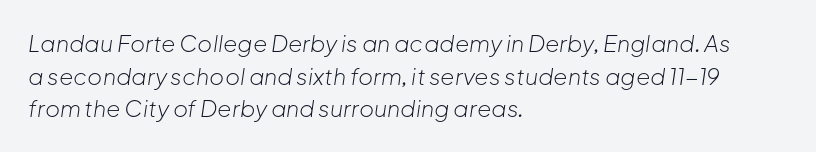
The image shows 23 px text type, italic (leaning right); set left-aligned, normal line spacing (1.42x), normal letter spacing, not underlined.
